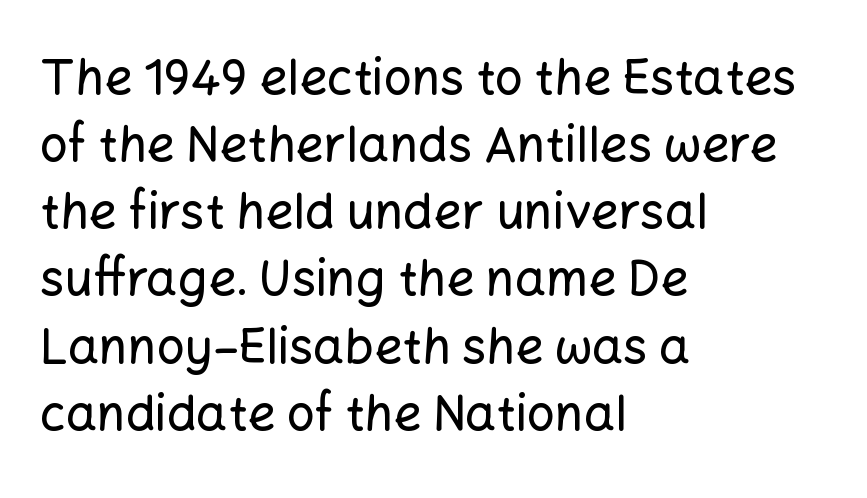
The image shows 49 px sans-serif type, upright; set left-aligned, normal line spacing (1.37x), normal letter spacing, not underlined; low stroke contrast and a medium x-height.
